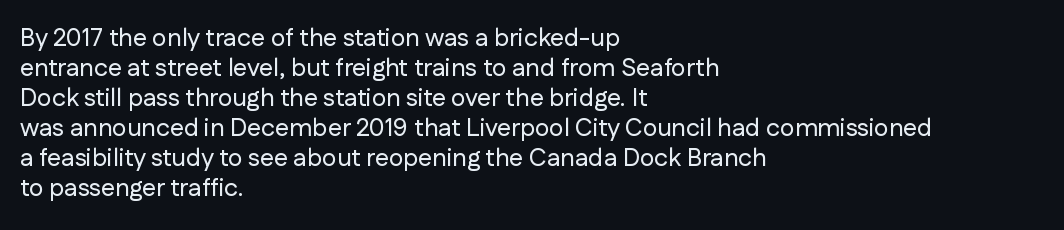
Italic? Not at all — the glyphs are vertical. Only glyphs here, with clear space below each row. Does the copy run flush right? No — it runs flush left. The letters sit at their default tracking, neither squeezed nor spread.
